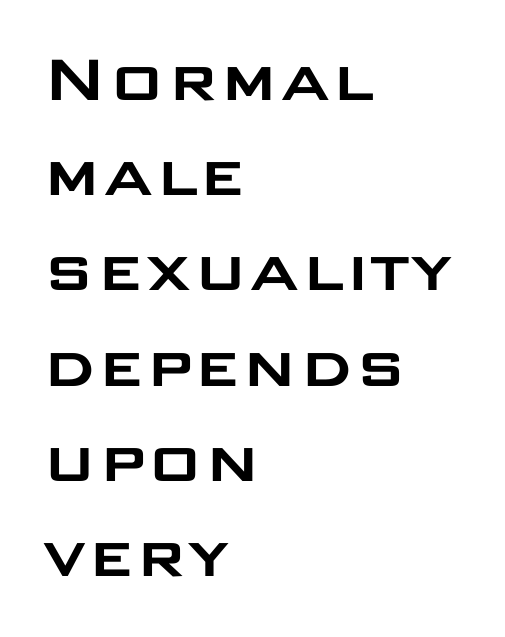
The image shows 75 px wide sans-serif type, upright; set left-aligned, normal line spacing (1.27x), normal letter spacing, not underlined; low stroke contrast and a large x-height.
